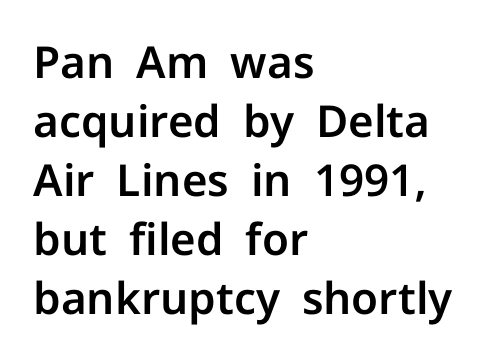
This sample uses a sans-serif face. Words float on clear page, feet unadorned. Nothing unusual about the tracking: characters are spaced as the font intends. The axis of the letterforms is exactly vertical. The rendering uses a moderate line-height, typical for paragraphs.
